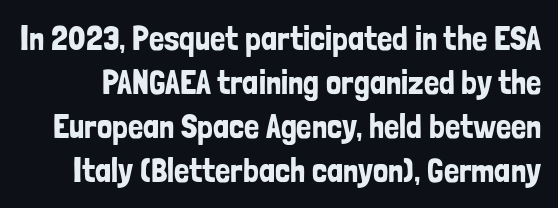
{"serif": "no", "italic": "no", "width": "condensed", "stroke_contrast": "low", "x_height": "medium", "monospaced": "no", "underline": "no", "line_spacing": "normal", "line_spacing_ratio": 1.29, "letter_spacing": "normal", "letter_spacing_em": 0.0, "glyph_px": 34}
